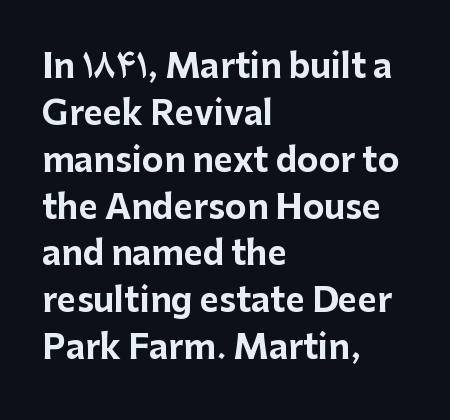
Typographically, this falls in the sans-serif category. Tall strokes in this sample are plumb rather than angled. Unmarked baselines from the first word to the last. Alignment: flush left. The strokes are fattened all the way to bold.
